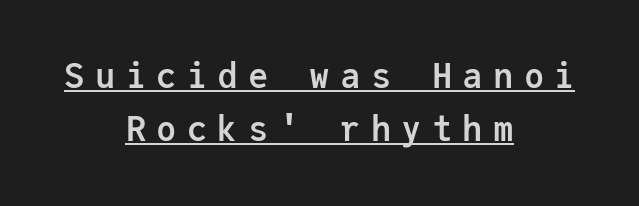
You can see a thin bar hugging the bottom of the glyphs. Loose tracking; the words dissolve into strings of separated letters. The letters stand upright; this is a roman face. These lines carry a lot of weight — the face is fully bold. No feet cap the strokes, marking this as sans-serif type.
